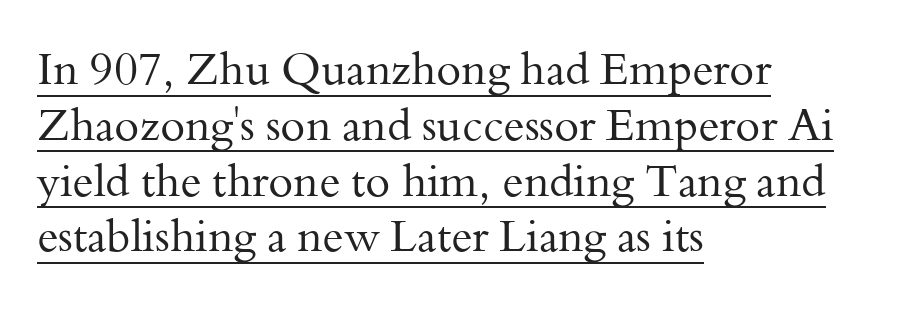
The image shows 45 px regular-weight serif type, upright; set left-aligned, line spacing 1.24x, normal letter spacing, underlined; medium stroke contrast and a small x-height.
